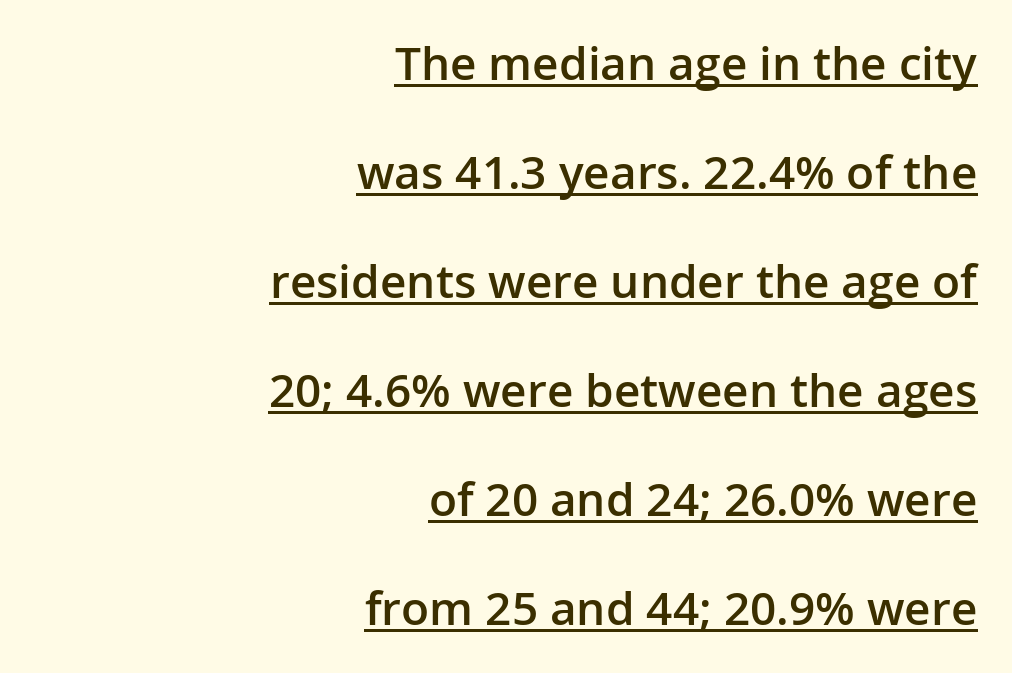
Q: Is the text bold? A: Semi-bold.
Q: Is the text italic (slanted)? A: No, it is upright.
Q: Is the typeface a serif or a sans-serif typeface? A: Sans-serif.
Q: Is the text underlined? A: Yes.
Q: How is the paragraph aligned? A: Right-aligned.
Q: Is the spacing between letters normal or unusually wide? A: Normal.
Q: Is the spacing between lines tight, normal or loose? A: Loose.
Q: Width (condensed, normal, or wide)? A: Normal.
Q: Stroke contrast? A: Low.
Q: x-height? A: Medium.
Q: Monospaced? A: No.
